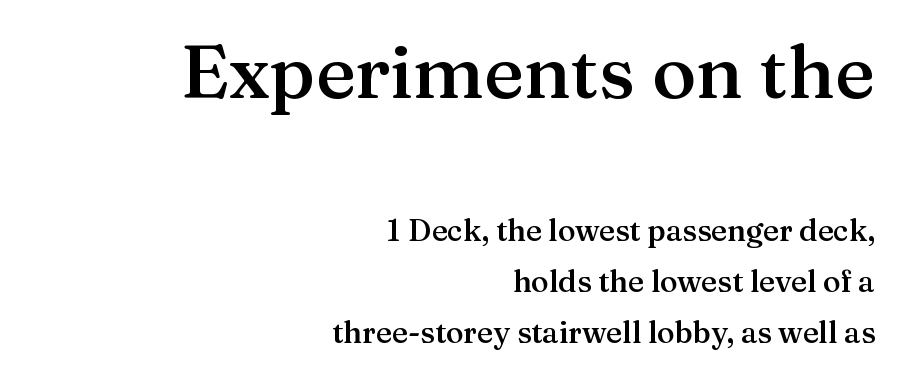
{"serif": "yes", "italic": "no", "bold": "semi", "weight": "semibold", "width": "normal", "stroke_contrast": "medium", "x_height": "medium", "monospaced": "no", "underline": "no", "align": "right", "line_spacing": "normal", "line_spacing_ratio": 1.7, "letter_spacing": "normal", "letter_spacing_em": 0.0, "larger_block": "first", "size_ratio": 2.5, "glyph_px": 75}
